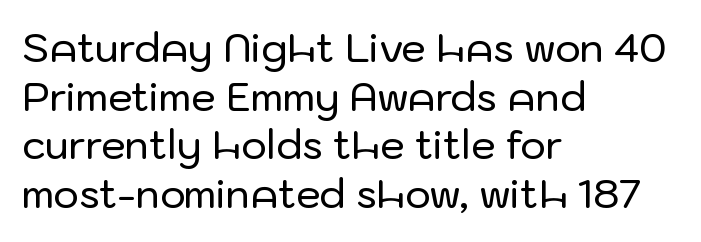
Q: Is the text italic (slanted)? A: No, it is upright.
Q: Is the typeface a serif or a sans-serif typeface? A: Sans-serif.
Q: Is the text underlined? A: No.
Q: How is the paragraph aligned? A: Left-aligned.
Q: Is the spacing between letters normal or unusually wide? A: Normal.
Q: Is the spacing between lines tight, normal or loose? A: Normal.
Q: Width (condensed, normal, or wide)? A: Normal.
Q: Stroke contrast? A: Low.
Q: x-height? A: Medium.
Q: Monospaced? A: No.
